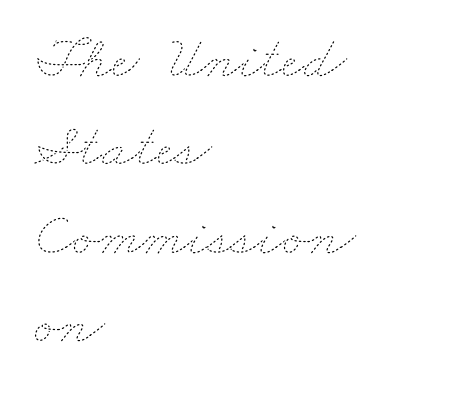
{"bold": "no", "weight": "thin", "width": "wide", "stroke_contrast": "low", "x_height": "small", "monospaced": "no", "underline": "no", "align": "left", "line_spacing": "normal", "line_spacing_ratio": 1.45, "letter_spacing": "normal", "letter_spacing_em": 0.0, "glyph_px": 61}
